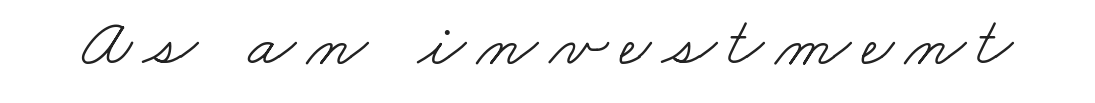
Q: Is the text bold? A: No.
Q: Is the typeface a serif or a sans-serif typeface? A: Serif.
Q: Is the text underlined? A: No.
Q: Width (condensed, normal, or wide)? A: Wide.
Q: Stroke contrast? A: Low.
Q: x-height? A: Small.
Q: Monospaced? A: No.
